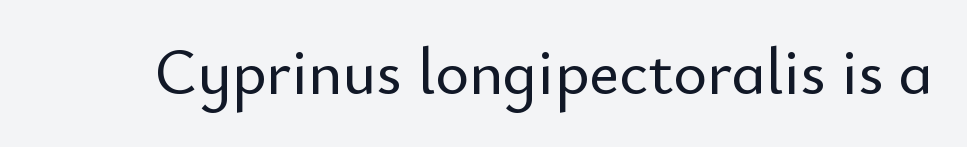
{"serif": "no", "italic": "no", "width": "normal", "stroke_contrast": "low", "x_height": "small", "monospaced": "no", "underline": "no", "letter_spacing": "normal", "letter_spacing_em": 0.0, "glyph_px": 65}
